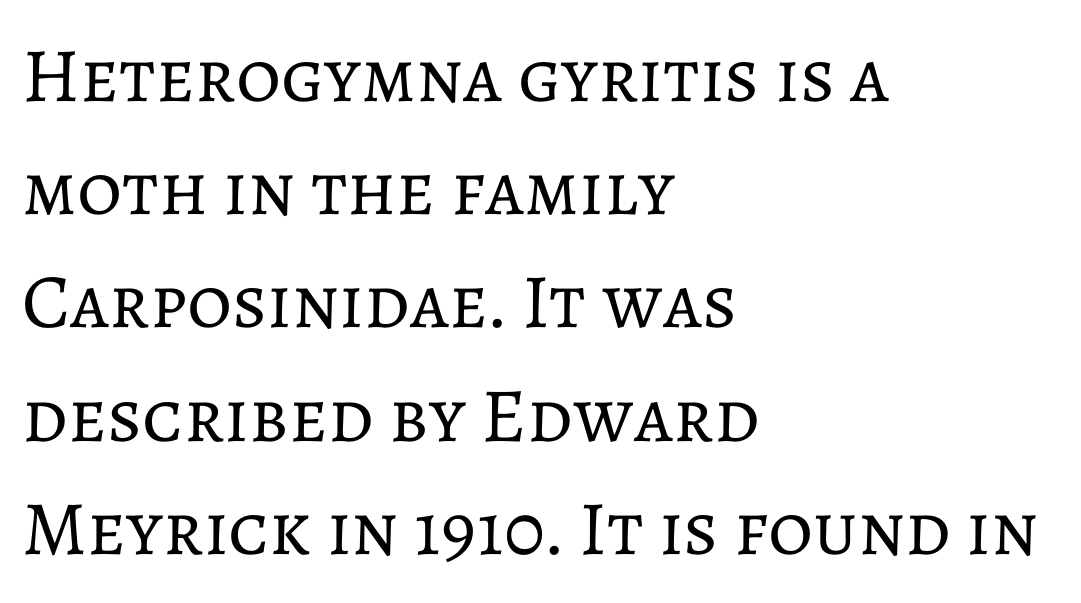
{"italic": "no", "bold": "no", "weight": "regular", "width": "normal", "stroke_contrast": "low", "x_height": "medium", "monospaced": "no", "underline": "no", "align": "left", "line_spacing": "normal", "line_spacing_ratio": 1.47, "letter_spacing": "normal", "letter_spacing_em": 0.0, "glyph_px": 77}
